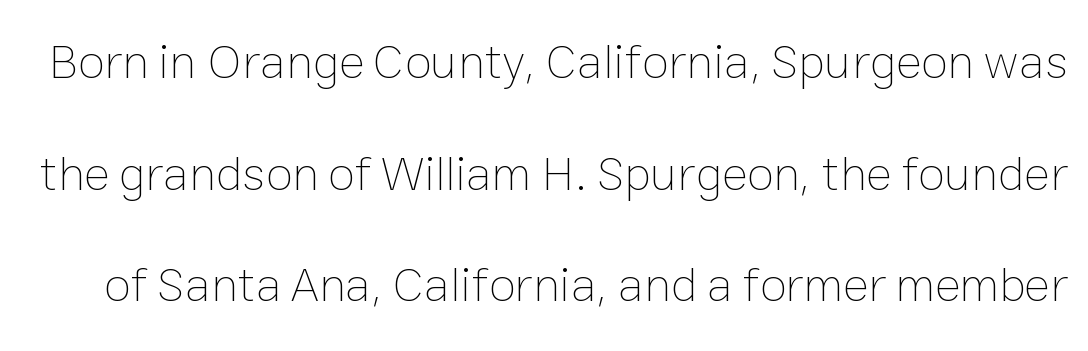
The image shows 49 px thin type, upright; set loose line spacing (2.28x), normal letter spacing, not underlined; low stroke contrast and a medium x-height.
